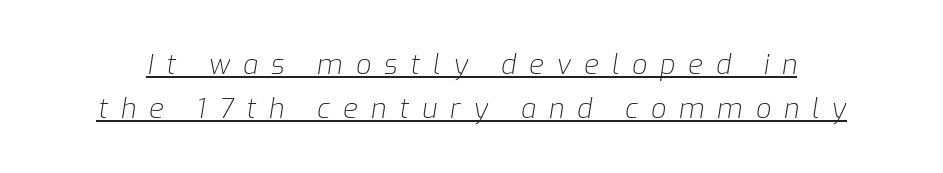
{"italic": "yes", "lean": "right", "slant_degrees": 9, "bold": "no", "underline": "yes", "line_spacing": "normal", "line_spacing_ratio": 1.62, "letter_spacing": "wide", "letter_spacing_em": 0.48, "glyph_px": 27}
